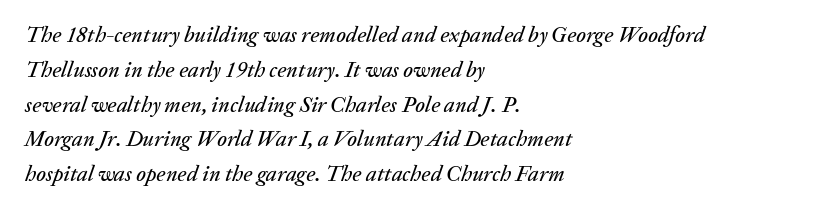
The image shows 22 px text type, italic (leaning right); set left-aligned, normal line spacing (1.58x), normal letter spacing, not underlined.
